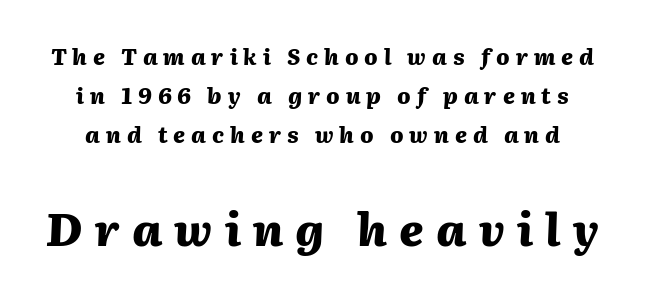
Q: Is the text bold? A: Yes.
Q: Is the text italic (slanted)? A: Yes, it leans right by about 2 degrees.
Q: Is the text underlined? A: No.
Q: Is the spacing between letters normal or unusually wide? A: Unusually wide.
Q: Which block of text is set in a larger size, the first (top) or the second (bottom)? A: The second (bottom) one.
Q: Width (condensed, normal, or wide)? A: Normal.
Q: Stroke contrast? A: Medium.
Q: x-height? A: Medium.
Q: Monospaced? A: No.
